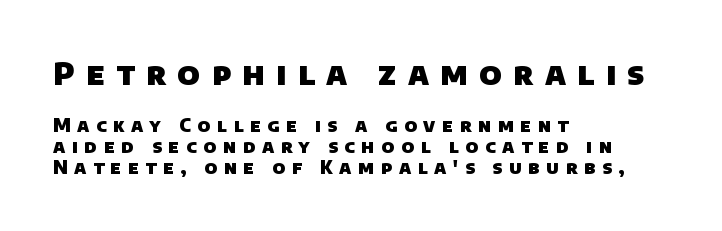
The zone under the glyphs is completely vacant. Is this a fixed-width face? No — the glyphs have proportional, varying widths. The rendering anchors every line to the left-hand side. These lines are composed in type without serifs. The passage shown stacks its lines with hardly any gap. Each word looks stretched out because of the extra space between its letters.
